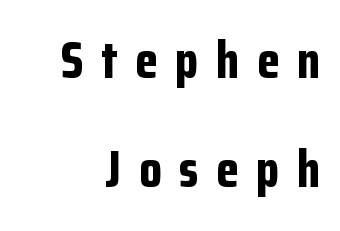
The image shows 51 px bold, condensed sans-serif type, upright; set loose line spacing (2.14x), unusually wide letter spacing (+0.35 em), not underlined; low stroke contrast and a medium x-height.
